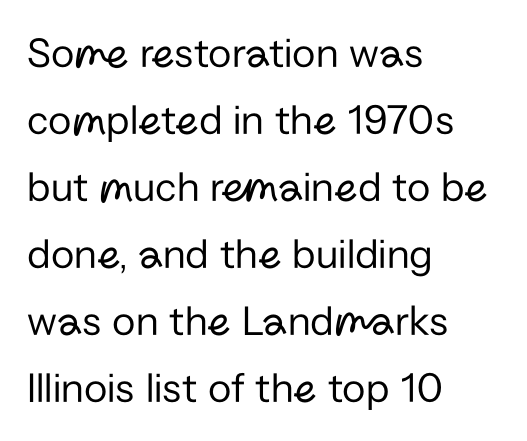
{"serif": "no", "italic": "no", "bold": "no", "weight": "regular", "width": "normal", "stroke_contrast": "low", "x_height": "medium", "monospaced": "no", "underline": "no", "align": "left", "line_spacing": "normal", "line_spacing_ratio": 1.56, "letter_spacing": "normal", "letter_spacing_em": 0.0, "glyph_px": 43}
